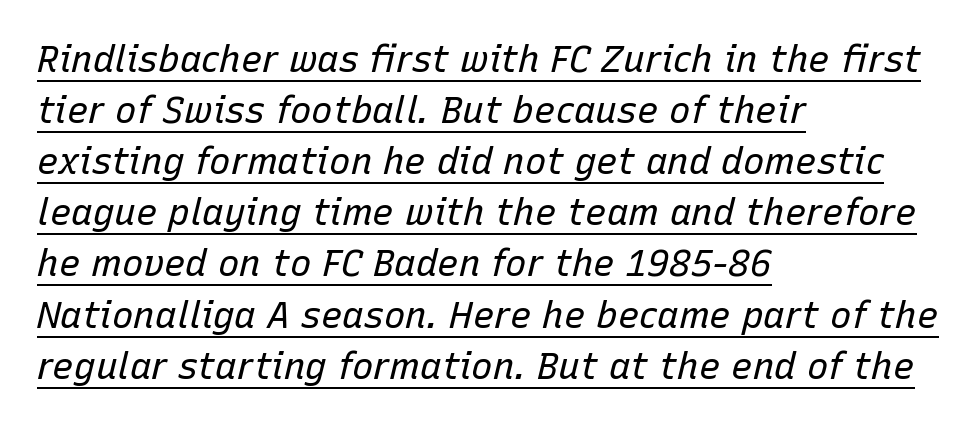
{"italic": "yes", "lean": "right", "slant_degrees": 15, "bold": "no", "weight": "regular", "width": "normal", "stroke_contrast": "low", "x_height": "medium", "monospaced": "no", "underline": "yes", "align": "left", "line_spacing": "normal", "line_spacing_ratio": 1.42, "letter_spacing": "normal", "letter_spacing_em": 0.0, "glyph_px": 36}
